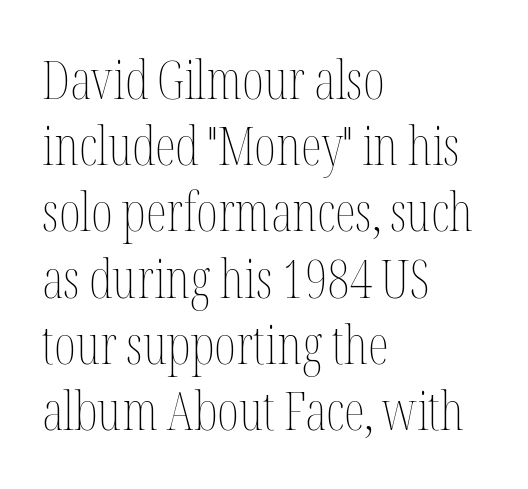
Q: Is the text bold? A: No.
Q: Is the text italic (slanted)? A: No, it is upright.
Q: Is the text underlined? A: No.
Q: How is the paragraph aligned? A: Left-aligned.
Q: Is the spacing between letters normal or unusually wide? A: Normal.
Q: Is the spacing between lines tight, normal or loose? A: Normal.
Q: Width (condensed, normal, or wide)? A: Condensed.
Q: Stroke contrast? A: Medium.
Q: x-height? A: Medium.
Q: Monospaced? A: No.
